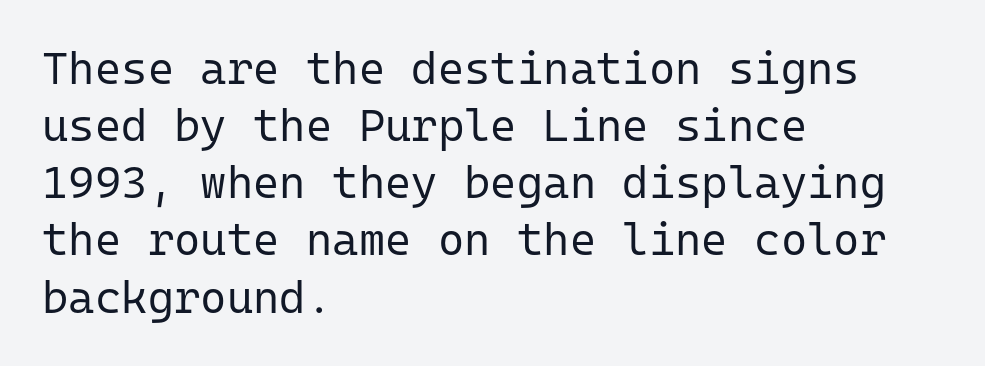
Looks like terminal output: every glyph gets an equal slot. The setting favours the left margin, as ordinary paragraphs usually do. This is the regular roman posture of the typeface. The face used here is a sans, in the tradition of grotesques and geometrics. The passage shown has conventional tracking throughout.
